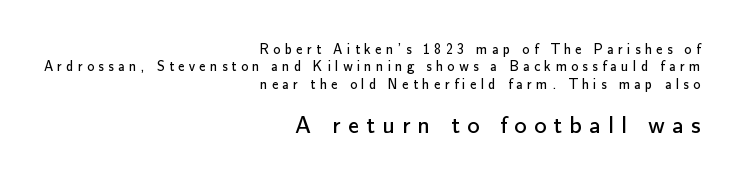
{"italic": "no", "bold": "no", "underline": "no", "align": "right", "line_spacing": "normal", "line_spacing_ratio": 1.25, "letter_spacing": "wide", "letter_spacing_em": 0.31, "larger_block": "second", "size_ratio": 1.71, "glyph_px": 24}
